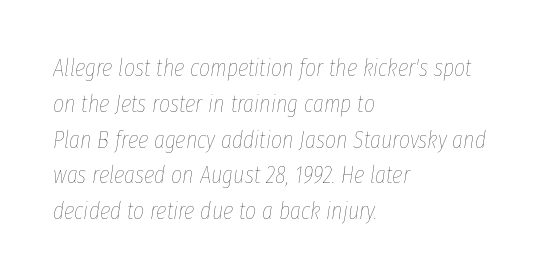
Q: Is the text bold? A: No.
Q: Is the text italic (slanted)? A: Yes, it leans right by about 8 degrees.
Q: Is the text underlined? A: No.
Q: How is the paragraph aligned? A: Left-aligned.
Q: Is the spacing between letters normal or unusually wide? A: Normal.
Q: Is the spacing between lines tight, normal or loose? A: Normal.
